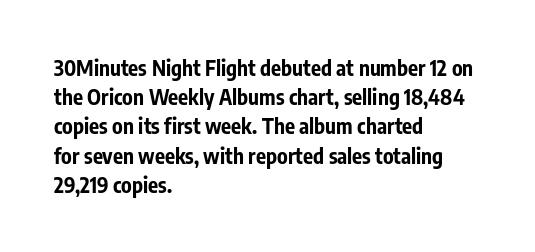
The image shows 21 px bold type, upright; set left-aligned, normal line spacing (1.39x), normal letter spacing, not underlined.
